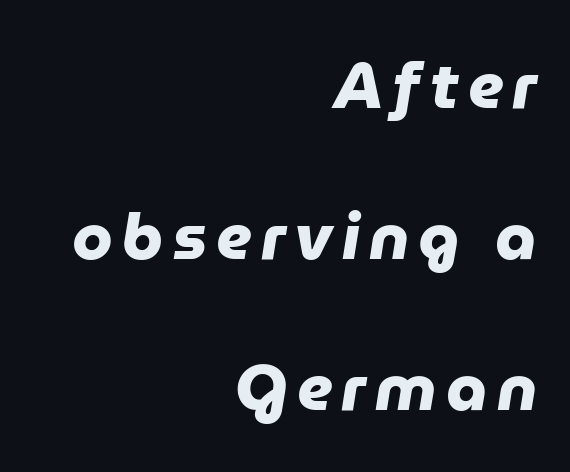
The image shows 65 px heavy sans-serif type; set right-aligned, loose line spacing (2.32x), not underlined; low stroke contrast and a medium x-height.
